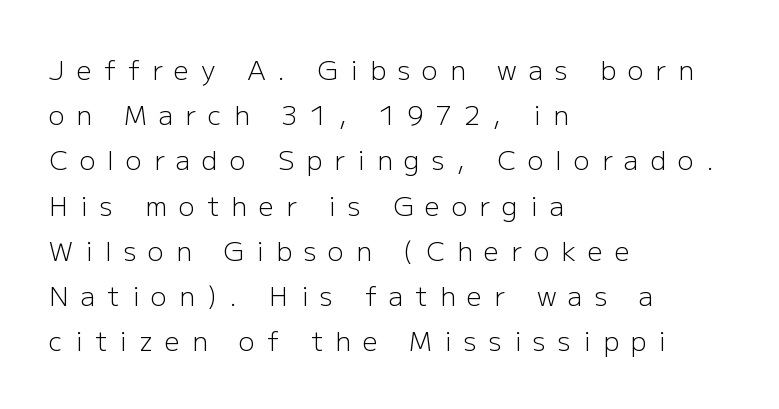
The image shows 26 px text type, upright; set left-aligned, line spacing 1.74x, unusually wide letter spacing (+0.47 em), not underlined.
